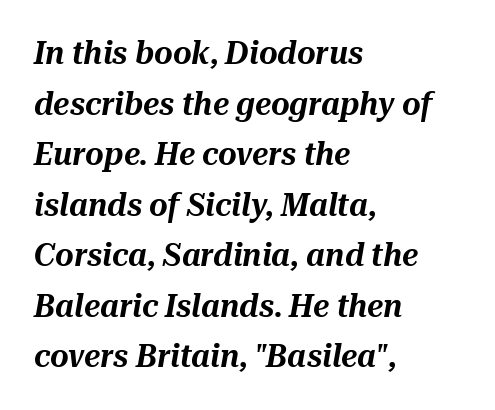
The image shows 32 px text type, italic (leaning right); set left-aligned, normal line spacing (1.58x), normal letter spacing, not underlined; medium stroke contrast and a medium x-height.
